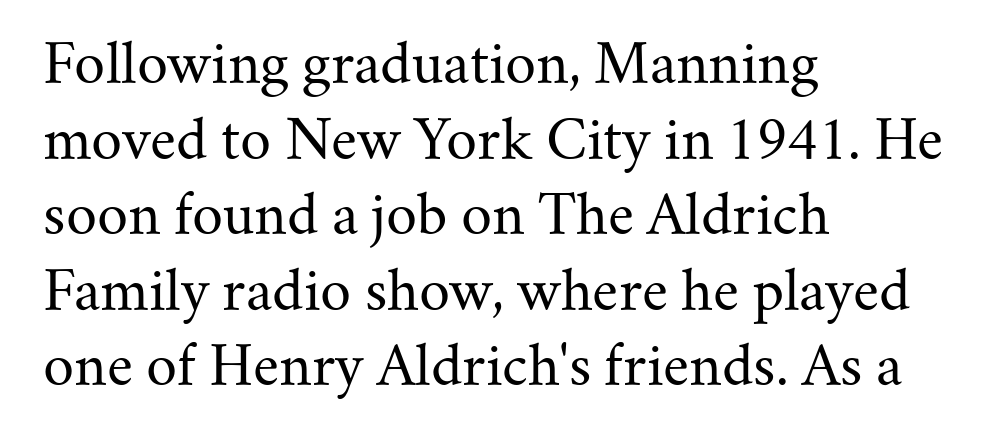
Spacing verdict: proportional, widths tailored to each character. The type family on display is of the serif kind. Descenders are the only things crossing below the line. No extra tracking has been applied to these lines. The setting favours the left margin, as ordinary paragraphs usually do. Stems here are at most as thick as an everyday book face.
